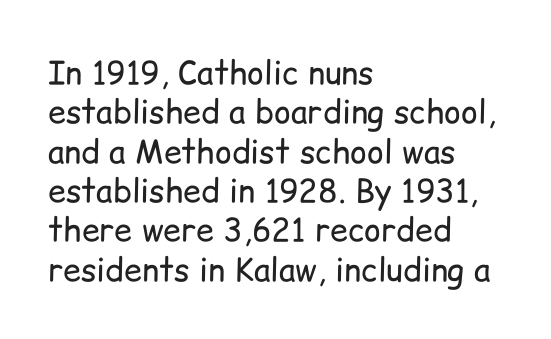
The image shows 32 px regular-weight sans-serif type, upright; set left-aligned, line spacing 1.23x, normal letter spacing, not underlined; low stroke contrast and a medium x-height.
